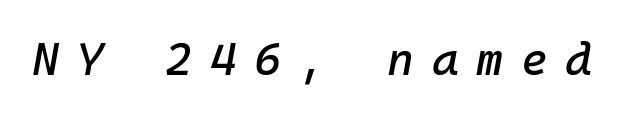
The image shows 46 px text type, italic (leaning right), monospaced; set unusually wide letter spacing (+0.38 em), not underlined; low stroke contrast and a medium x-height.
